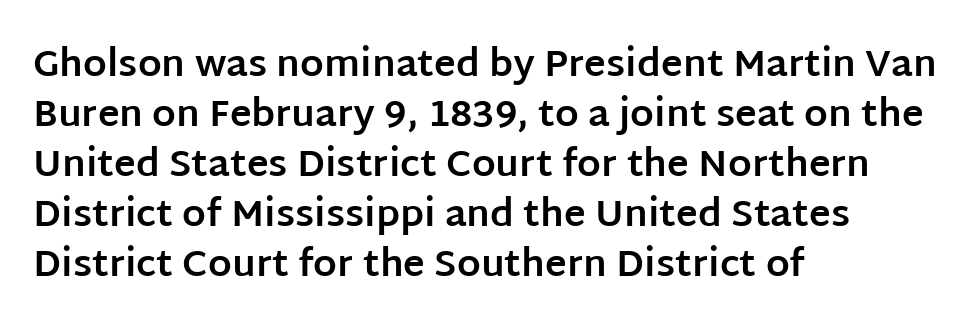
Normally led — the rows are evenly, conventionally spaced. Type style note: lacks serifs. The tracking reads as untouched default to a designer's eye. Varying glyph widths throughout — classic text-font behaviour.
